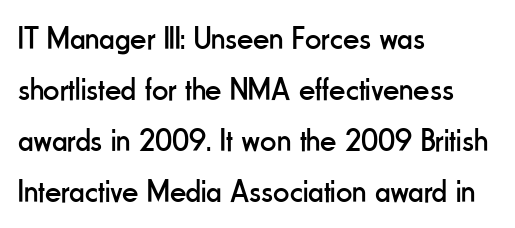
{"serif": "no", "italic": "no", "bold": "no", "weight": "regular", "width": "condensed", "stroke_contrast": "low", "x_height": "small", "monospaced": "no", "underline": "no", "align": "left", "line_spacing": "normal", "line_spacing_ratio": 1.59, "letter_spacing": "normal", "letter_spacing_em": 0.0, "glyph_px": 32}
